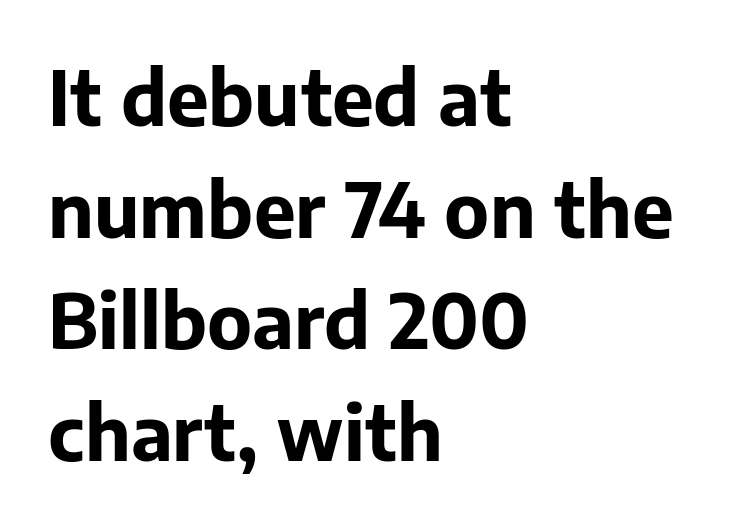
This is sans-serif lettering, the kind often seen on screens and signage. The ragged edge is on the right, which tells us the setting is flush left. Note the varied advance widths — an 'i' is clearly narrower than an 'm'. The type sits square on the baseline with zero lean.
